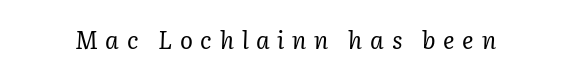
The image shows 24 px text type, italic (leaning right); set unusually wide letter spacing (+0.32 em), not underlined.
